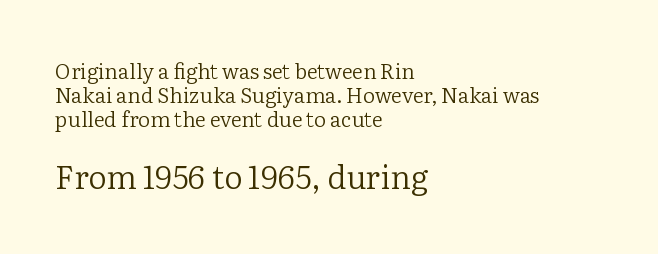
Ascenders rise straight up at ninety degrees. The typesetting does not lean heavy: it is not bold. Do the characters align in a grid? No, the font is proportional. Look at the bottom of the vertical strokes: they flare into serifs here.
